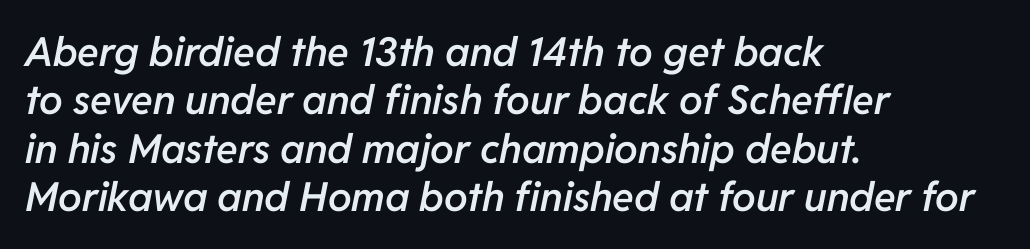
One-word summary of the alignment: left. Here the glyphs are tracked normally, forming tight word shapes. Character widths vary here, with narrow letters taking less room than wide ones. Italic: yes, the glyphs are oblique. These lines carry some extra weight — a demibold, not a full bold. Type without underlining.
